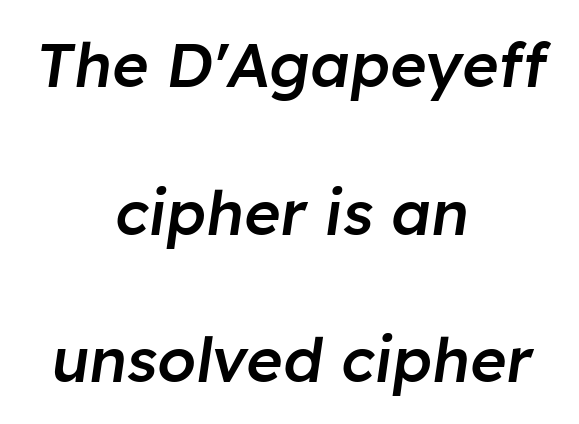
You could call the tracking neutral — neither tight nor loose. Does the copy run flush right? No — it is centered line by line. Compared with typical paragraphs, the rows here are farther apart. Moderately thickened strokes mark this as semibold type. A typesetter would mark this as italic.
